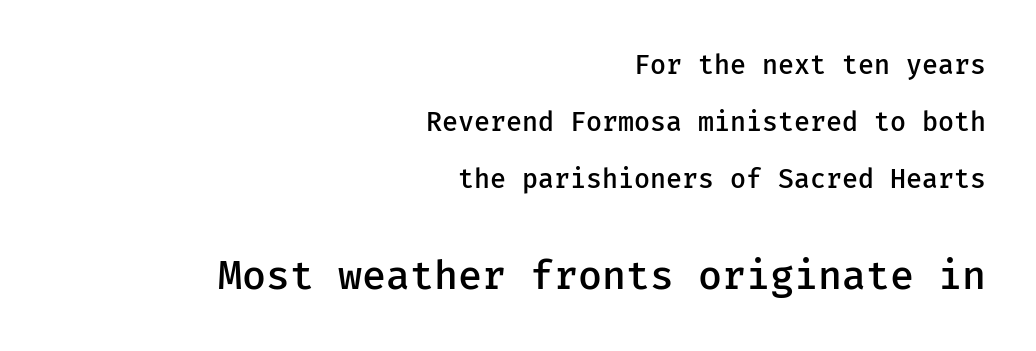
{"serif": "no", "italic": "no", "bold": "semi", "weight": "semibold", "width": "normal", "stroke_contrast": "low", "x_height": "medium", "underline": "no", "align": "right", "line_spacing": "loose", "line_spacing_ratio": 2.2, "letter_spacing": "normal", "letter_spacing_em": 0.0, "larger_block": "second", "size_ratio": 1.5, "glyph_px": 39}
